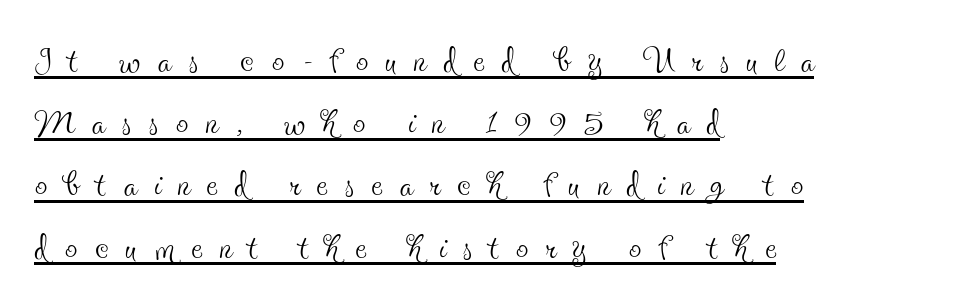
{"serif": "yes", "bold": "no", "weight": "thin", "width": "condensed", "x_height": "small", "monospaced": "no", "underline": "yes", "align": "left", "line_spacing": "normal", "line_spacing_ratio": 1.27, "letter_spacing": "wide", "letter_spacing_em": 0.35, "glyph_px": 49}
